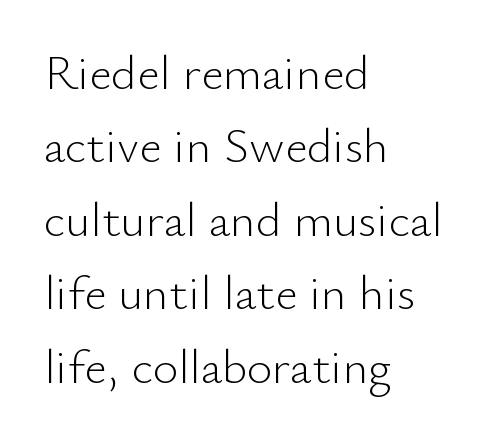
Letters have the restrained weight of plain body copy at most. Varying glyph widths throughout — classic text-font behaviour. No word sits above an underline. Nobody touched the tracking dial on this one. Regarding serifs, this sample does without them. In CSS terms this would be text-align: left.
